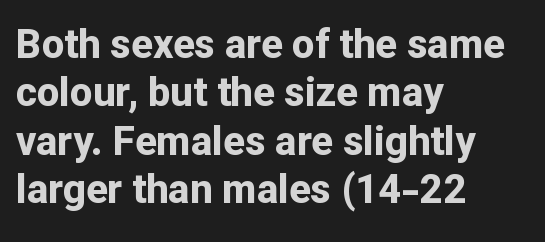
Q: Is the text bold? A: Yes.
Q: Is the text italic (slanted)? A: No, it is upright.
Q: Is the typeface a serif or a sans-serif typeface? A: Sans-serif.
Q: Is the text underlined? A: No.
Q: How is the paragraph aligned? A: Left-aligned.
Q: Is the spacing between letters normal or unusually wide? A: Normal.
Q: Width (condensed, normal, or wide)? A: Normal.
Q: Stroke contrast? A: Low.
Q: x-height? A: Medium.
Q: Monospaced? A: No.
